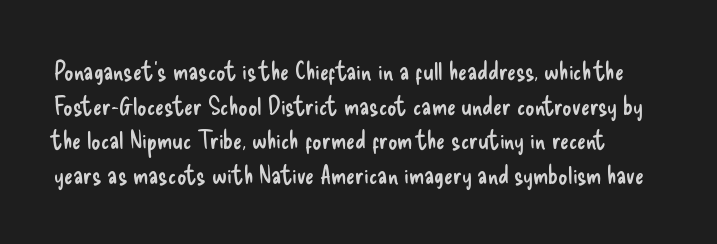
Think standard paragraph weight, or any step lighter than that. The axis of the letterforms is exactly vertical. A typesetter would call this zero additional tracking. Honestly, the row spacing looks completely unremarkable.
